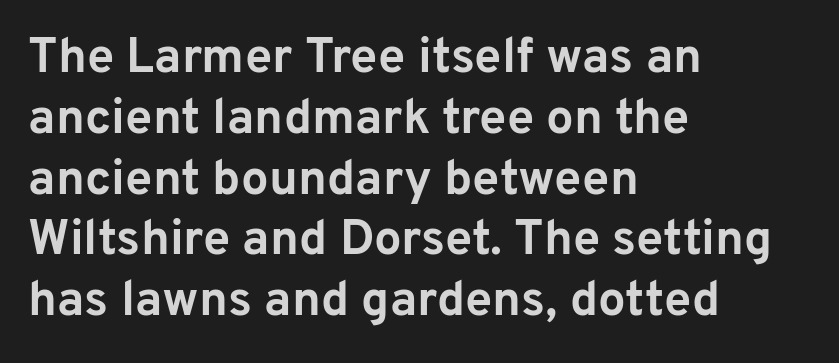
The image shows 49 px bold sans-serif type, upright; set left-aligned, line spacing 1.24x, normal letter spacing, not underlined; low stroke contrast and a medium x-height.
